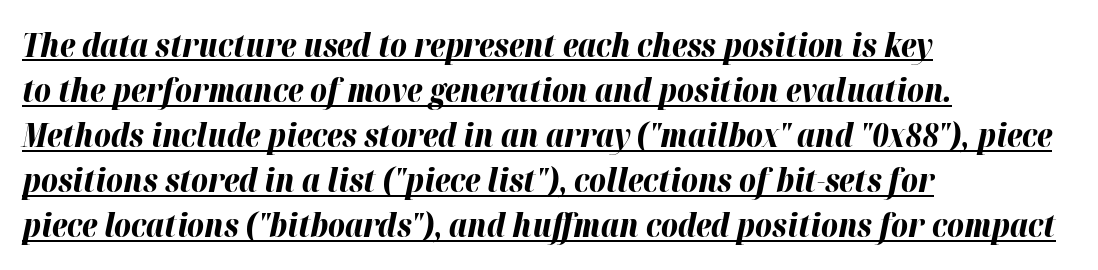
The letters are bold, with thick, heavy strokes. These lines sit exactly where default settings would place them. This rendering leaves character spacing at its baseline value. These lines are set flush left with a ragged right edge. Underlined type.
